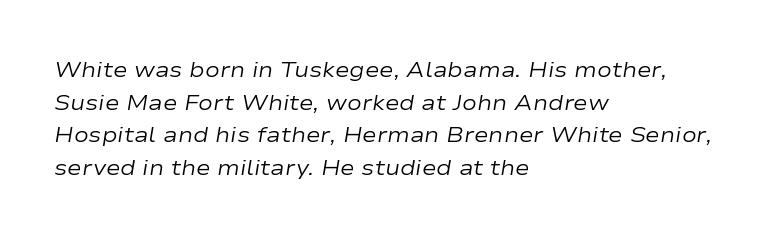
Would a proofreader flag this as italicized? Yes. The gap between lines stays unmarked. Ink coverage per letter is moderate at most. These lines are set flush left with a ragged right edge.
